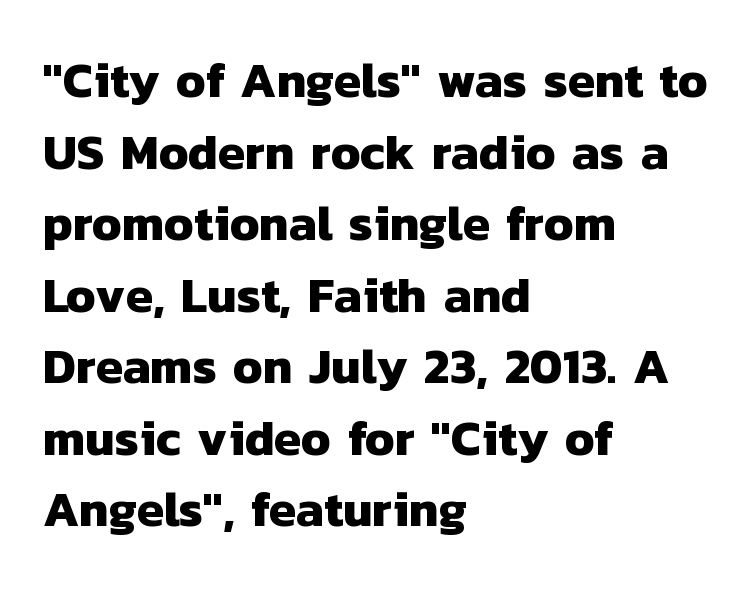
{"serif": "no", "bold": "yes", "weight": "heavy", "width": "normal", "stroke_contrast": "low", "x_height": "medium", "monospaced": "no", "underline": "no", "align": "left", "line_spacing": "normal", "line_spacing_ratio": 1.46, "letter_spacing": "normal", "letter_spacing_em": 0.0, "glyph_px": 49}
